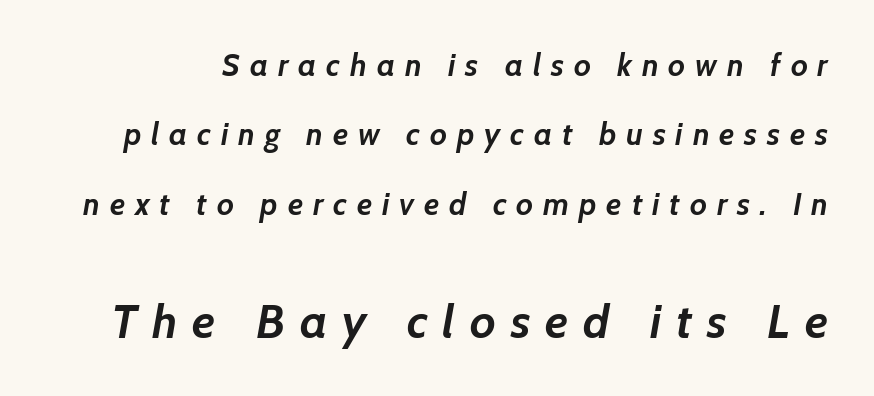
{"italic": "yes", "lean": "right", "slant_degrees": 7, "bold": "yes", "weight": "semibold", "width": "normal", "stroke_contrast": "low", "x_height": "medium", "monospaced": "no", "underline": "no", "line_spacing": "loose", "line_spacing_ratio": 2.24, "letter_spacing": "wide", "letter_spacing_em": 0.32, "larger_block": "second", "size_ratio": 1.52, "glyph_px": 47}
